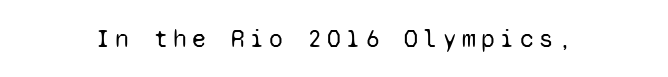
Q: Is the text bold? A: No.
Q: Is the text italic (slanted)? A: No, it is upright.
Q: Is the text underlined? A: No.
Q: Is the spacing between letters normal or unusually wide? A: Unusually wide.
